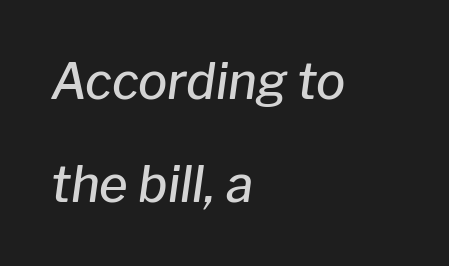
This block would shrink considerably if given ordinary leading; it's expanded now. Slightly chunky letters — semibold, I'd say, not full bold. Any mark beneath the type? The region is blank. The passage shown leans; its letterforms are oblique. The face used here is proportionally spaced, like ordinary book or web type.
